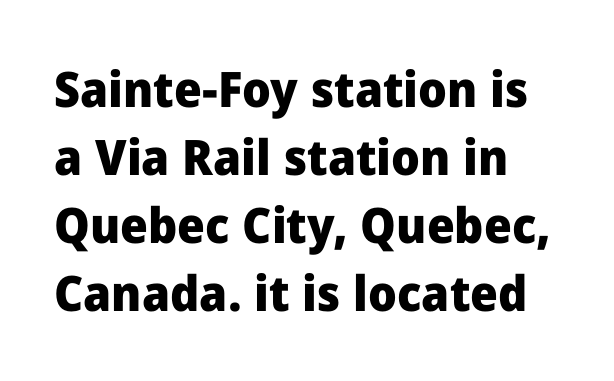
Type without underlining. Where is the straight margin? On the left. You'd pick this weight for a headline — it's a proper bold. Quick note: interline space is typical.
